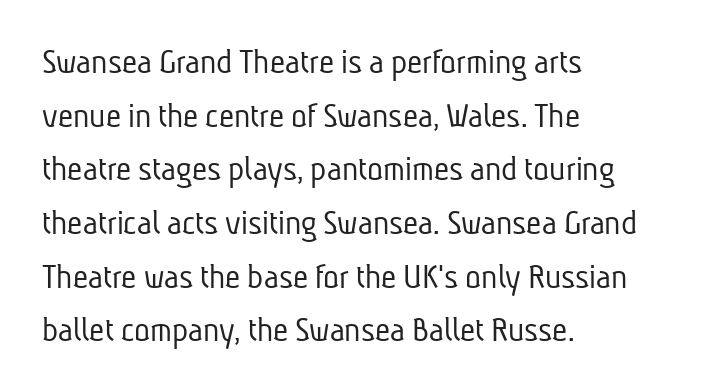
{"serif": "no", "bold": "no", "weight": "light", "width": "condensed", "stroke_contrast": "low", "x_height": "medium", "monospaced": "no", "underline": "no", "align": "left", "line_spacing": "normal", "line_spacing_ratio": 1.45, "letter_spacing": "normal", "letter_spacing_em": 0.0, "glyph_px": 37}
